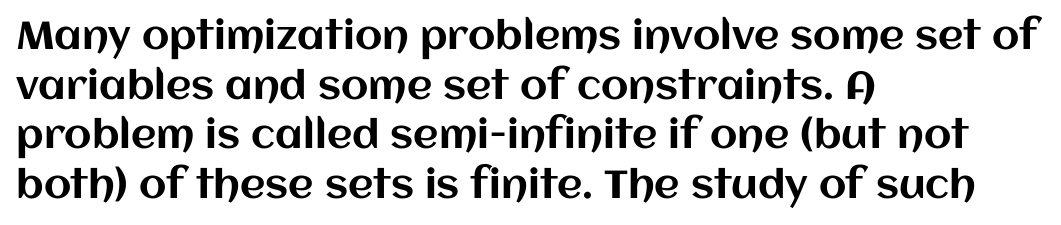
No italicization has been applied; the sample stays upright. Horizontal bands of white between lines are of average thickness. Character widths vary here, with narrow letters taking less room than wide ones. This sample is left-justified, so line endings fall wherever the words run out.
